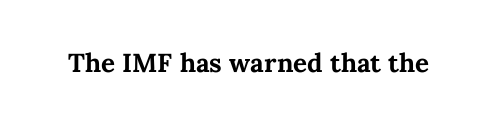
Only glyphs here, with clear space below each row. Rendered with straight, roman letterforms. The glyphs have the mass of a bold cut. Observe the ordinary spacing: letters are neighbours, not strangers.
